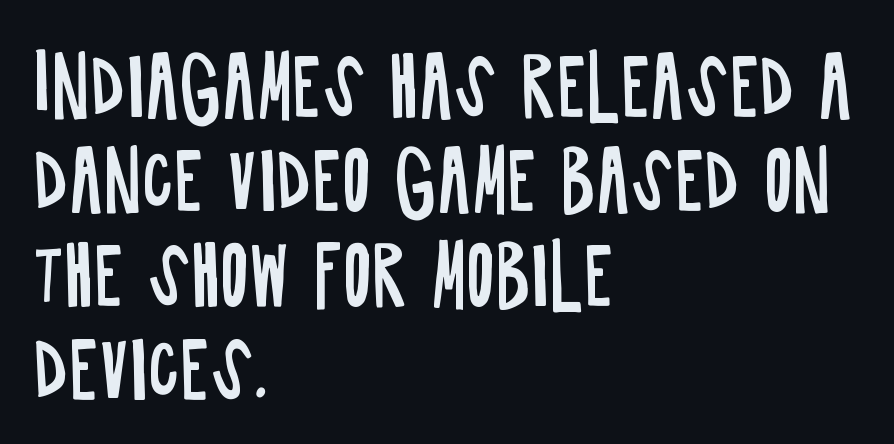
Q: Is the text bold? A: No.
Q: Is the text italic (slanted)? A: No, it is upright.
Q: Is the typeface a serif or a sans-serif typeface? A: Sans-serif.
Q: Is the text underlined? A: No.
Q: How is the paragraph aligned? A: Left-aligned.
Q: Is the spacing between letters normal or unusually wide? A: Normal.
Q: Width (condensed, normal, or wide)? A: Condensed.
Q: Stroke contrast? A: Low.
Q: x-height? A: Large.
Q: Monospaced? A: No.
